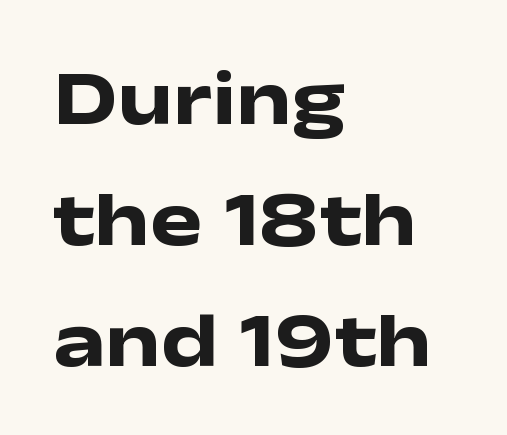
{"serif": "no", "italic": "no", "bold": "yes", "weight": "heavy", "width": "wide", "stroke_contrast": "low", "x_height": "medium", "monospaced": "no", "underline": "no", "align": "left", "line_spacing": "normal", "line_spacing_ratio": 1.55, "letter_spacing": "normal", "letter_spacing_em": 0.0, "glyph_px": 78}
